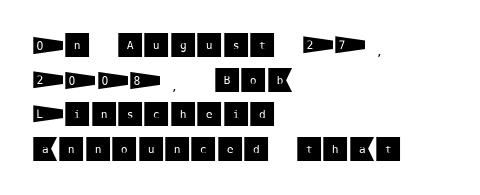
You could call the tracking neutral — neither tight nor loose. Interline gaps are of average width in this sample. The zone under the glyphs is completely vacant. A classic flush-left, rag-right setting is used for this passage. Style check: upright.
